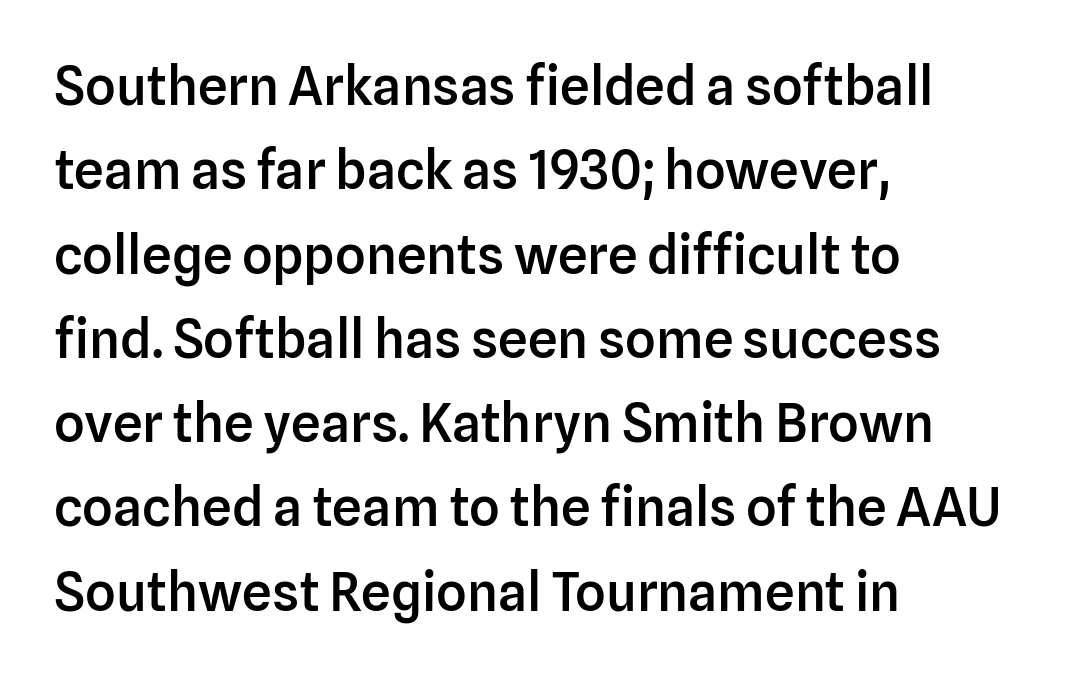
{"serif": "no", "italic": "no", "bold": "semi", "weight": "semibold", "width": "normal", "stroke_contrast": "low", "x_height": "medium", "monospaced": "no", "underline": "no", "align": "left", "line_spacing": "normal", "line_spacing_ratio": 1.59, "letter_spacing": "normal", "letter_spacing_em": 0.0, "glyph_px": 53}
